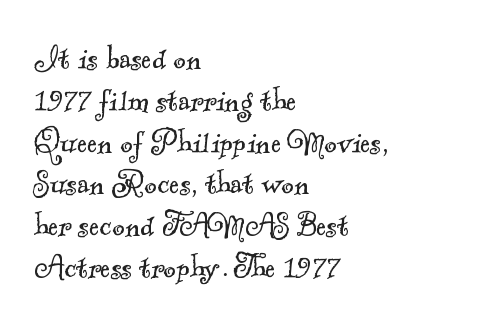
Character widths vary here, with narrow letters taking less room than wide ones. The lines are packed closely together with very little leading. No extra tracking has been applied to these lines. The strokes carry an ordinary text weight at most. The baseline area is clear. The lines in this sample share a left origin and differ only in where they stop.
